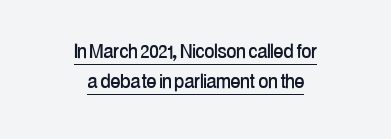
Characters follow at the spacing the type designer built in. Unlike italic type, these characters show no tilt at all. The leading is moderate, giving the passage an even texture. The paragraph has two soft edges and a firm central axis. The rendering uses the underline text-decoration.
